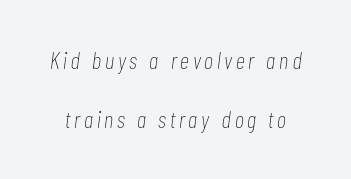
Q: Is the text bold? A: No.
Q: Is the text italic (slanted)? A: Yes, it leans right by about 7 degrees.
Q: Is the text underlined? A: No.
Q: Is the spacing between lines tight, normal or loose? A: Loose.
